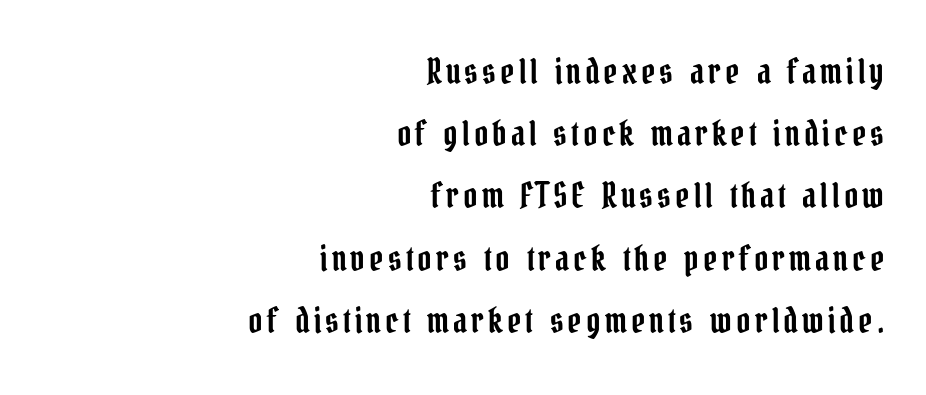
{"serif": "yes", "italic": "no", "width": "condensed", "stroke_contrast": "low", "x_height": "medium", "monospaced": "no", "underline": "no", "align": "right", "line_spacing_ratio": 1.83, "glyph_px": 34}
